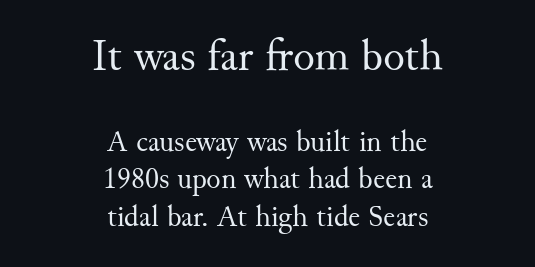
{"serif": "yes", "italic": "no", "bold": "no", "weight": "regular", "width": "normal", "stroke_contrast": "medium", "x_height": "small", "monospaced": "no", "underline": "no", "align": "center", "line_spacing": "normal", "line_spacing_ratio": 1.26, "letter_spacing": "normal", "letter_spacing_em": 0.0, "larger_block": "first", "size_ratio": 1.5, "glyph_px": 45}
